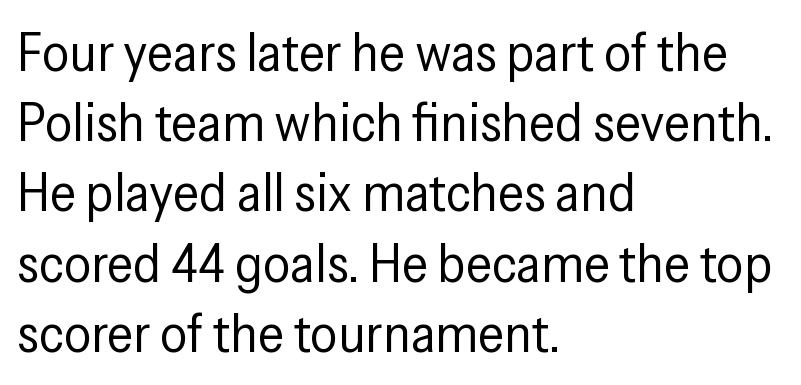
The image shows 54 px regular-weight, condensed sans-serif type, upright; set left-aligned, normal line spacing (1.3x), normal letter spacing, not underlined; low stroke contrast and a medium x-height.
